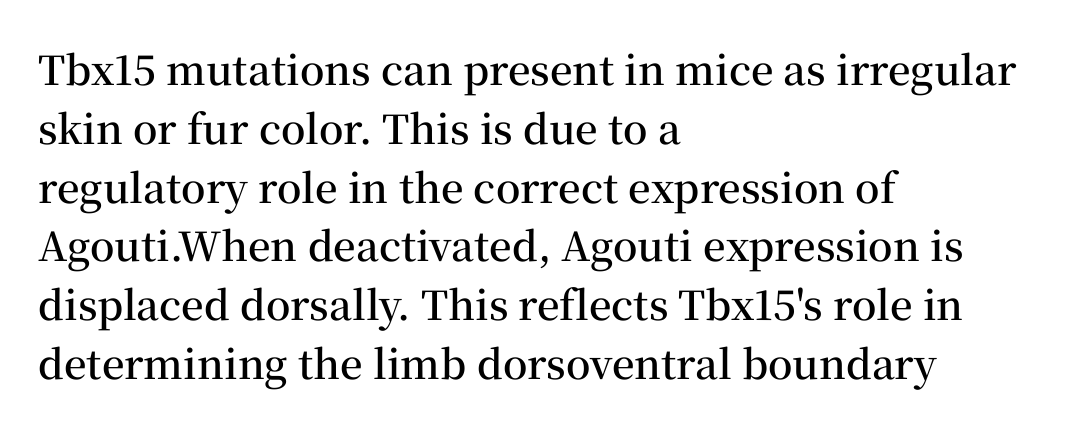
The image shows 40 px semibold serif type, upright; set left-aligned, normal line spacing (1.47x), normal letter spacing, not underlined; medium stroke contrast and a medium x-height.
